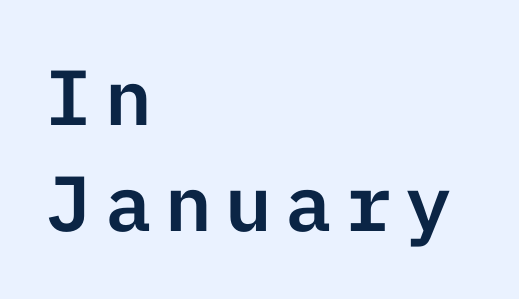
{"serif": "no", "italic": "no", "width": "normal", "stroke_contrast": "low", "x_height": "medium", "underline": "no", "align": "left", "line_spacing": "normal", "line_spacing_ratio": 1.36, "glyph_px": 78}
